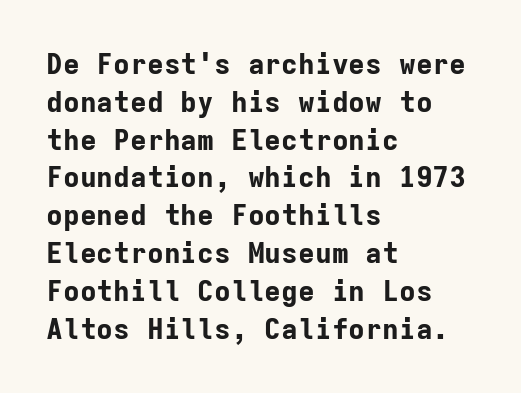
The image shows 28 px bold sans-serif type, upright, monospaced; set left-aligned, normal line spacing (1.35x), normal letter spacing, not underlined; low stroke contrast and a medium x-height.
